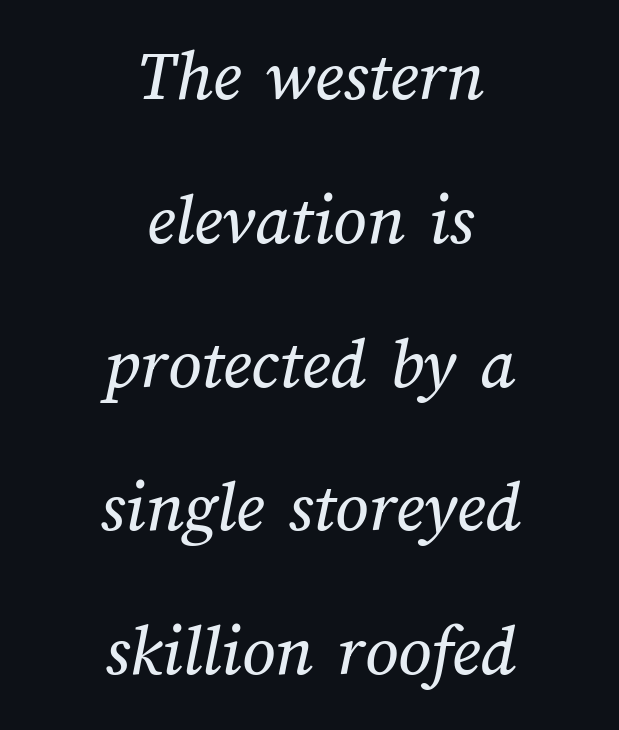
The image shows 73 px text type; set centered, loose line spacing (1.97x), normal letter spacing, not underlined; medium stroke contrast and a medium x-height.
